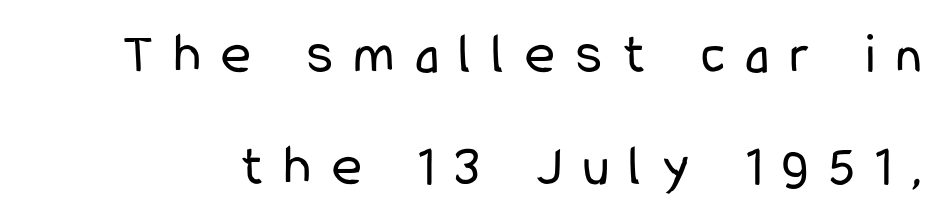
The image shows 57 px regular-weight, condensed sans-serif type, upright; set loose line spacing (1.97x), unusually wide letter spacing (+0.37 em), not underlined; low stroke contrast and a medium x-height.
